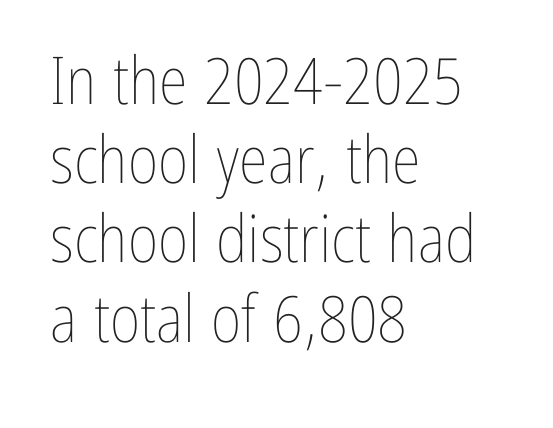
Q: Is the text bold? A: No.
Q: Is the text italic (slanted)? A: No, it is upright.
Q: Is the text underlined? A: No.
Q: How is the paragraph aligned? A: Left-aligned.
Q: Is the spacing between letters normal or unusually wide? A: Normal.
Q: Width (condensed, normal, or wide)? A: Condensed.
Q: Stroke contrast? A: Low.
Q: x-height? A: Medium.
Q: Monospaced? A: No.
